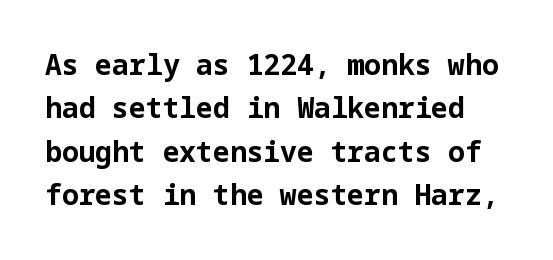
{"serif": "no", "italic": "no", "bold": "yes", "weight": "bold", "width": "normal", "stroke_contrast": "low", "x_height": "medium", "underline": "no", "line_spacing": "normal", "line_spacing_ratio": 1.55, "letter_spacing": "normal", "letter_spacing_em": 0.0, "glyph_px": 28}
